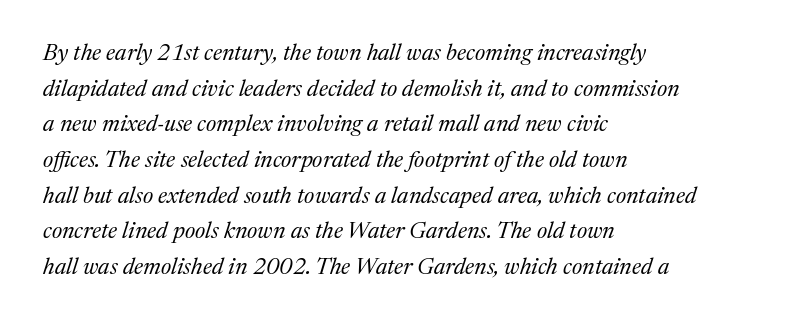
The passage is arranged the way most books set body copy — flush left. Reading down the column, the eye jumps a familiar distance to each next line. Is the type heavy? It reads as light-to-regular instead. The foot of each line stays bare and open.
